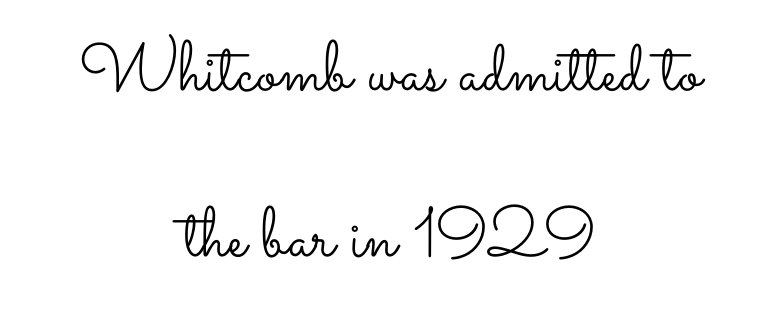
Q: Is the text bold? A: No.
Q: Is the text italic (slanted)? A: Yes.
Q: Is the text underlined? A: No.
Q: How is the paragraph aligned? A: Centered.
Q: Is the spacing between letters normal or unusually wide? A: Normal.
Q: Is the spacing between lines tight, normal or loose? A: Loose.
Q: Width (condensed, normal, or wide)? A: Wide.
Q: Stroke contrast? A: Low.
Q: x-height? A: Small.
Q: Monospaced? A: No.
